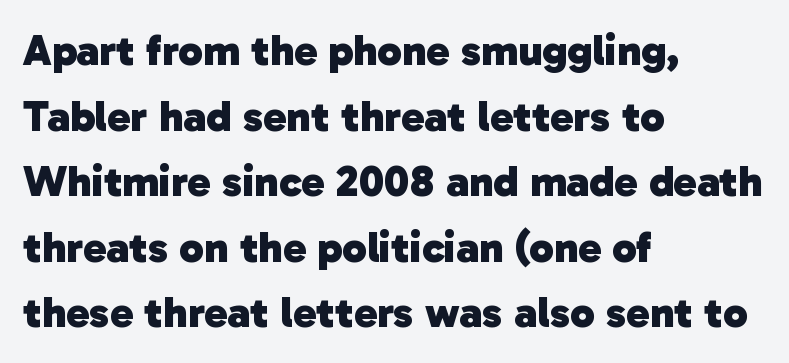
{"serif": "no", "bold": "yes", "weight": "heavy", "width": "normal", "stroke_contrast": "low", "x_height": "medium", "monospaced": "no", "underline": "no", "align": "left", "line_spacing": "normal", "line_spacing_ratio": 1.49, "letter_spacing": "normal", "letter_spacing_em": 0.0, "glyph_px": 44}
